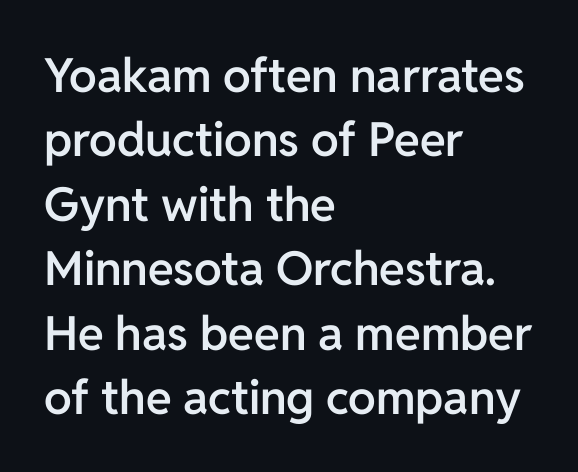
The image shows 47 px semibold sans-serif type, upright; set left-aligned, normal line spacing (1.37x), normal letter spacing, not underlined; low stroke contrast and a medium x-height.
